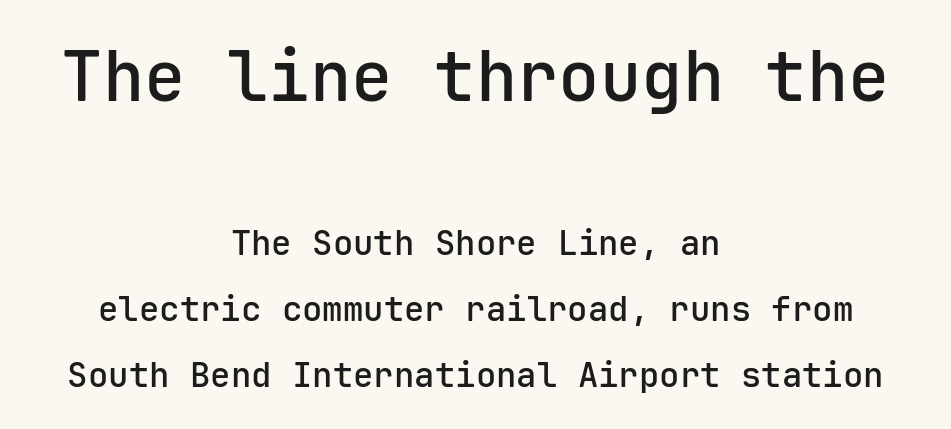
{"serif": "no", "italic": "no", "bold": "semi", "weight": "semibold", "width": "normal", "stroke_contrast": "low", "x_height": "medium", "monospaced": "yes", "underline": "no", "align": "center", "line_spacing": "loose", "line_spacing_ratio": 1.95, "letter_spacing": "normal", "letter_spacing_em": 0.0, "larger_block": "first", "size_ratio": 2.03, "glyph_px": 69}
